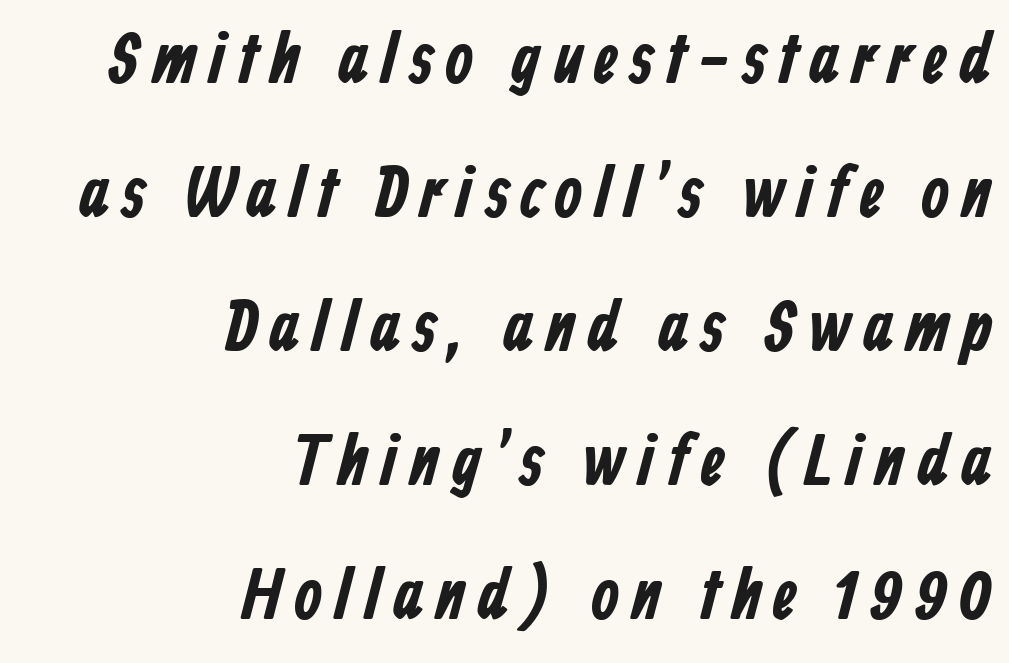
{"serif": "no", "bold": "yes", "weight": "bold", "width": "condensed", "stroke_contrast": "low", "x_height": "medium", "monospaced": "no", "underline": "no", "align": "right", "line_spacing_ratio": 1.86, "glyph_px": 72}
